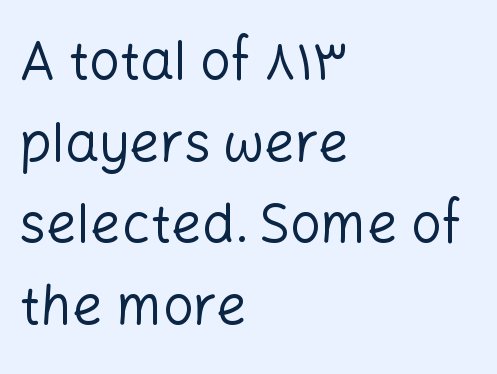
{"serif": "no", "italic": "no", "bold": "no", "weight": "regular", "width": "normal", "stroke_contrast": "low", "x_height": "medium", "monospaced": "no", "underline": "no", "align": "left", "line_spacing": "normal", "line_spacing_ratio": 1.51, "letter_spacing": "normal", "letter_spacing_em": 0.0, "glyph_px": 54}
